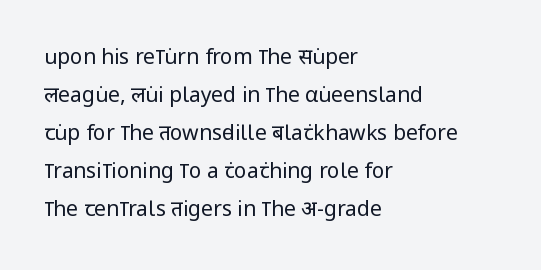
Q: Is the text bold? A: No.
Q: Is the text italic (slanted)? A: No, it is upright.
Q: Is the text underlined? A: No.
Q: How is the paragraph aligned? A: Left-aligned.
Q: Is the spacing between letters normal or unusually wide? A: Normal.
